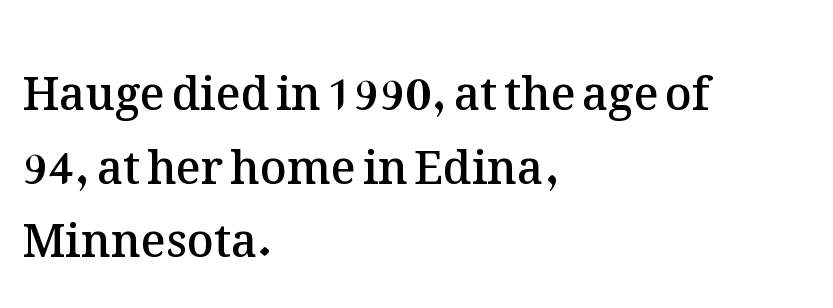
The image shows 46 px semibold type, upright; set left-aligned, normal line spacing (1.6x), normal letter spacing, not underlined; medium stroke contrast and a medium x-height.
